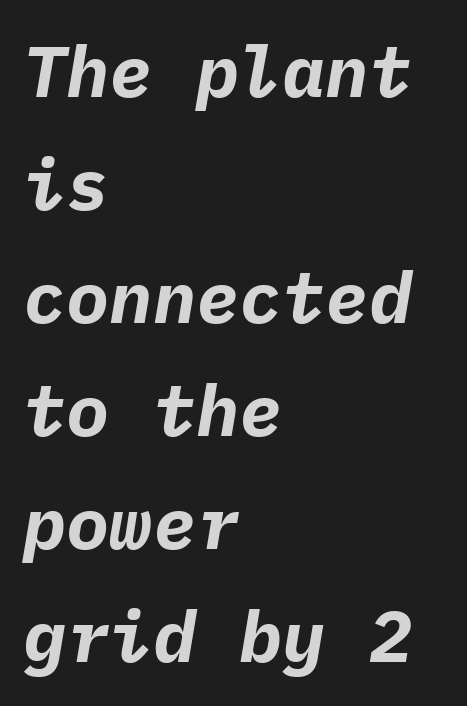
The image shows 72 px bold type, italic (leaning right), monospaced; set left-aligned, normal line spacing (1.57x), normal letter spacing, not underlined; low stroke contrast and a medium x-height.
